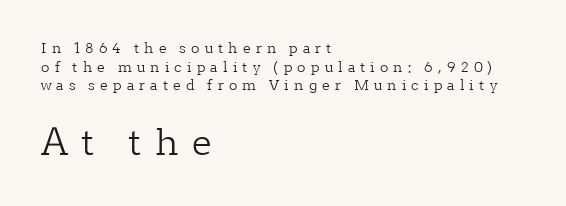
The image shows 36 px light serif type, upright; set left-aligned, normal line spacing (1.33x), unusually wide letter spacing (+0.37 em), not underlined; the second (bottom) block is 2.57x larger; low stroke contrast and a medium x-height.
